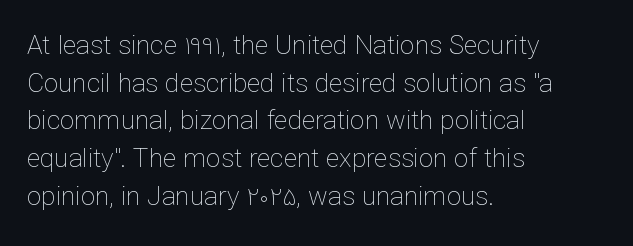
This sample is left-justified, so line endings fall wherever the words run out. Short note: letters normally spaced. These lines were composed using upright roman letters. Nothing heavy about these letters — not bold at all. The glyphs are unaccompanied by any horizontal stroke below them. Quick note: interline space is typical.
